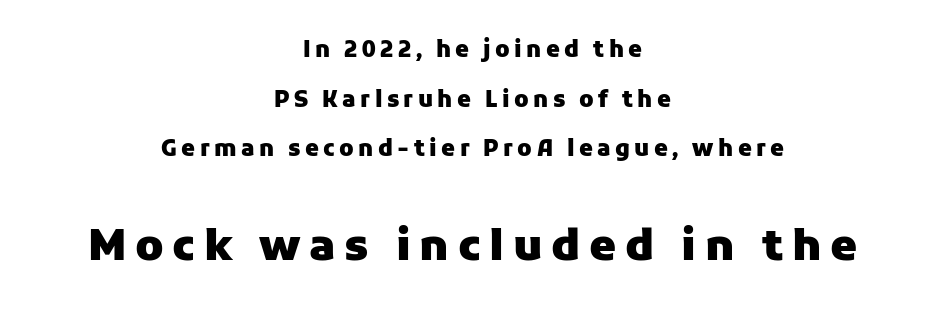
Does the lettering tilt? It doesn't — this is upright. In CSS terms this would be text-align: center. Reading down the column, the eye jumps a long way to each next line. Note the varied advance widths — an 'i' is clearly narrower than an 'm'. The second block has been scaled up relative to the first. Is this a sans? Yes — the strokes have no serifs.
